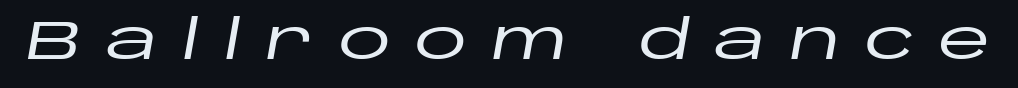
Honestly, the letter spacing is so wide it's the main thing you notice. Designer's note — italics engaged. Words float on clear page, feet unadorned. The face used here is proportionally spaced, like ordinary book or web type.
